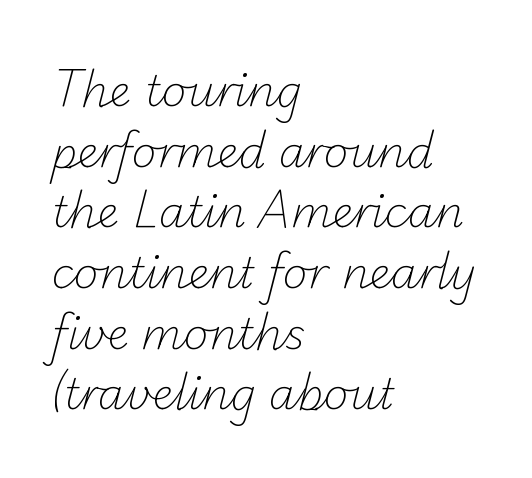
Q: Is the text bold? A: No.
Q: Is the typeface a serif or a sans-serif typeface? A: Sans-serif.
Q: Is the text underlined? A: No.
Q: How is the paragraph aligned? A: Left-aligned.
Q: Is the spacing between letters normal or unusually wide? A: Normal.
Q: Is the spacing between lines tight, normal or loose? A: Normal.
Q: Width (condensed, normal, or wide)? A: Normal.
Q: Stroke contrast? A: Low.
Q: x-height? A: Small.
Q: Monospaced? A: No.
